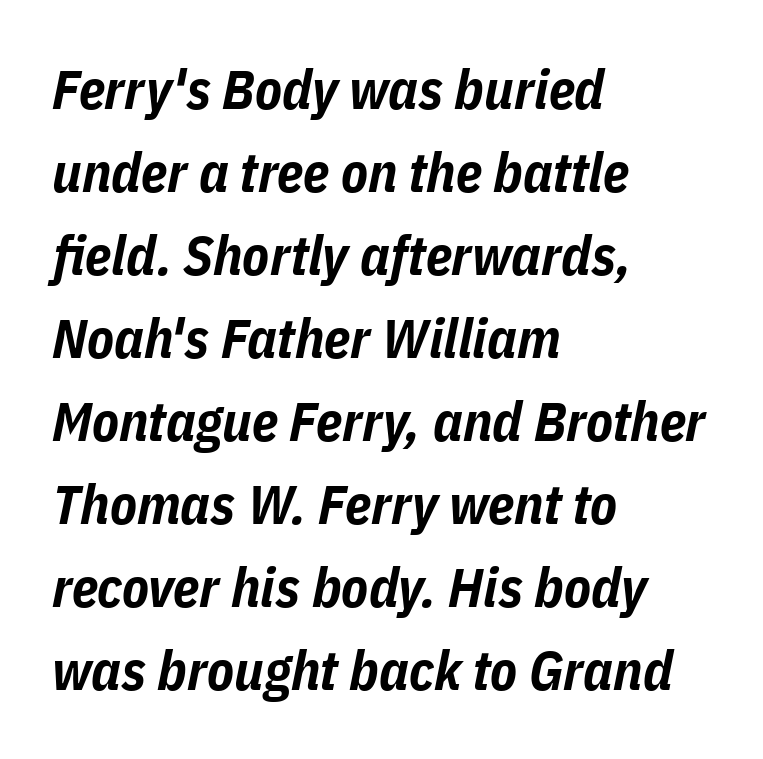
Q: Is the text bold? A: Yes.
Q: Is the text italic (slanted)? A: Yes, it leans right by about 11 degrees.
Q: Is the text underlined? A: No.
Q: How is the paragraph aligned? A: Left-aligned.
Q: Is the spacing between letters normal or unusually wide? A: Normal.
Q: Is the spacing between lines tight, normal or loose? A: Normal.
Q: Width (condensed, normal, or wide)? A: Condensed.
Q: Stroke contrast? A: Low.
Q: x-height? A: Medium.
Q: Monospaced? A: No.
